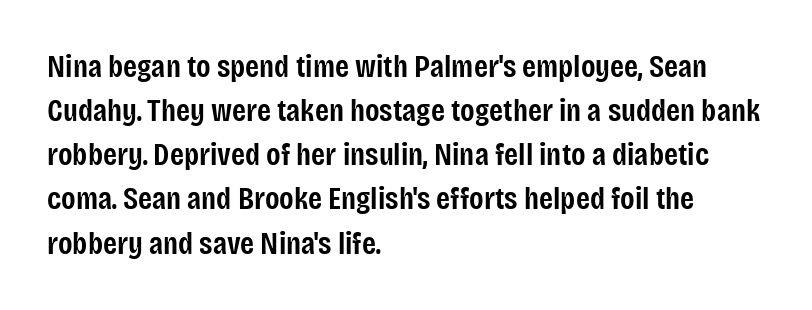
Q: Is the text bold? A: Semi-bold.
Q: Is the text italic (slanted)? A: No, it is upright.
Q: Is the typeface a serif or a sans-serif typeface? A: Sans-serif.
Q: Is the text underlined? A: No.
Q: How is the paragraph aligned? A: Left-aligned.
Q: Is the spacing between letters normal or unusually wide? A: Normal.
Q: Is the spacing between lines tight, normal or loose? A: Normal.
Q: Width (condensed, normal, or wide)? A: Condensed.
Q: Stroke contrast? A: Low.
Q: x-height? A: Large.
Q: Monospaced? A: No.
